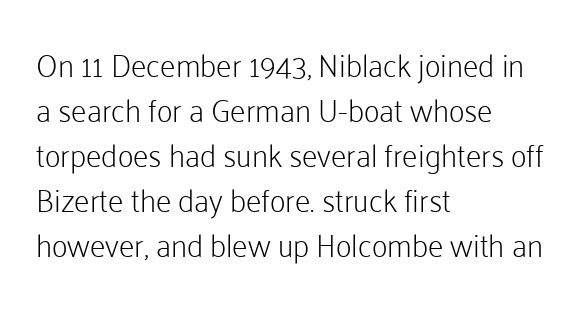
Q: Is the text bold? A: No.
Q: Is the text italic (slanted)? A: No, it is upright.
Q: Is the typeface a serif or a sans-serif typeface? A: Sans-serif.
Q: Is the text underlined? A: No.
Q: How is the paragraph aligned? A: Left-aligned.
Q: Is the spacing between letters normal or unusually wide? A: Normal.
Q: Is the spacing between lines tight, normal or loose? A: Normal.
Q: Width (condensed, normal, or wide)? A: Normal.
Q: Stroke contrast? A: Low.
Q: x-height? A: Medium.
Q: Monospaced? A: No.
